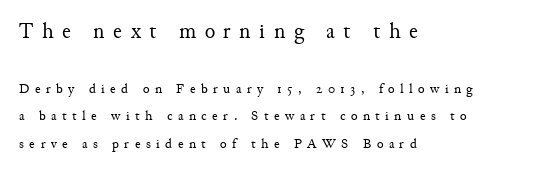
{"italic": "no", "bold": "no", "underline": "no", "align": "left", "line_spacing": "loose", "line_spacing_ratio": 1.96, "letter_spacing": "wide", "letter_spacing_em": 0.39, "larger_block": "first", "size_ratio": 1.57, "glyph_px": 22}
